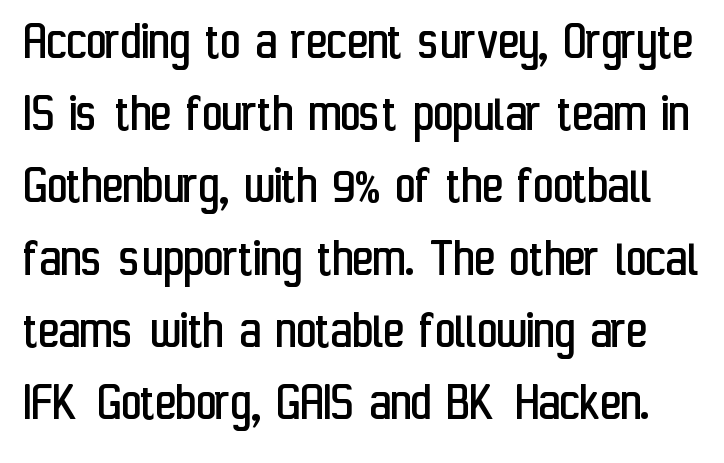
Q: Is the text bold? A: No.
Q: Is the text italic (slanted)? A: No, it is upright.
Q: Is the typeface a serif or a sans-serif typeface? A: Sans-serif.
Q: Is the text underlined? A: No.
Q: Is the spacing between letters normal or unusually wide? A: Normal.
Q: Is the spacing between lines tight, normal or loose? A: Normal.
Q: Width (condensed, normal, or wide)? A: Condensed.
Q: Stroke contrast? A: Low.
Q: x-height? A: Medium.
Q: Monospaced? A: No.
